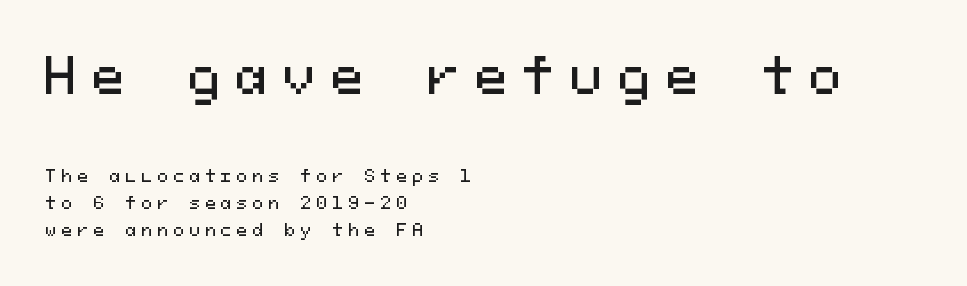
Q: Is the text italic (slanted)? A: No, it is upright.
Q: Is the typeface a serif or a sans-serif typeface? A: Sans-serif.
Q: Is the text underlined? A: No.
Q: How is the paragraph aligned? A: Left-aligned.
Q: Is the spacing between letters normal or unusually wide? A: Unusually wide.
Q: Is the spacing between lines tight, normal or loose? A: Normal.
Q: Which block of text is set in a larger size, the first (top) or the second (bottom)? A: The first (top) one.
Q: Width (condensed, normal, or wide)? A: Normal.
Q: Stroke contrast? A: Medium.
Q: x-height? A: Medium.
Q: Monospaced? A: Yes.
